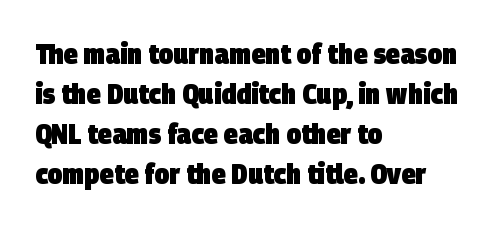
{"serif": "no", "bold": "yes", "weight": "heavy", "width": "condensed", "stroke_contrast": "low", "x_height": "large", "monospaced": "no", "underline": "no", "align": "left", "line_spacing": "normal", "line_spacing_ratio": 1.38, "letter_spacing": "normal", "letter_spacing_em": 0.0, "glyph_px": 29}
